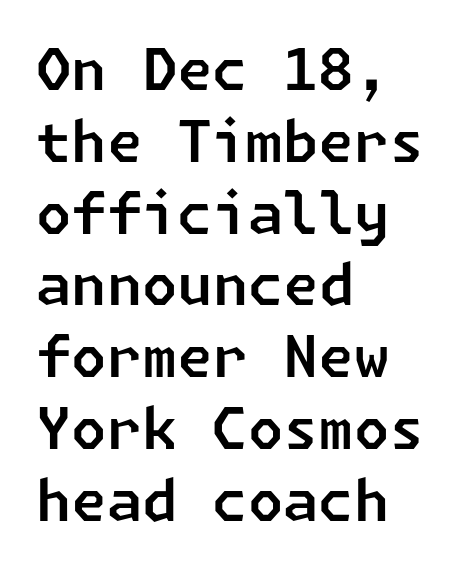
The image shows 57 px sans-serif type; set left-aligned, normal line spacing (1.26x), normal letter spacing, not underlined; low stroke contrast and a medium x-height.
